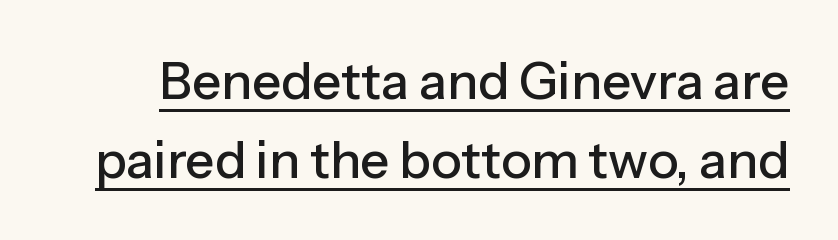
Q: Is the text italic (slanted)? A: No, it is upright.
Q: Is the typeface a serif or a sans-serif typeface? A: Sans-serif.
Q: Is the text underlined? A: Yes.
Q: Is the spacing between letters normal or unusually wide? A: Normal.
Q: Is the spacing between lines tight, normal or loose? A: Normal.
Q: Width (condensed, normal, or wide)? A: Normal.
Q: Stroke contrast? A: Low.
Q: x-height? A: Medium.
Q: Monospaced? A: No.
